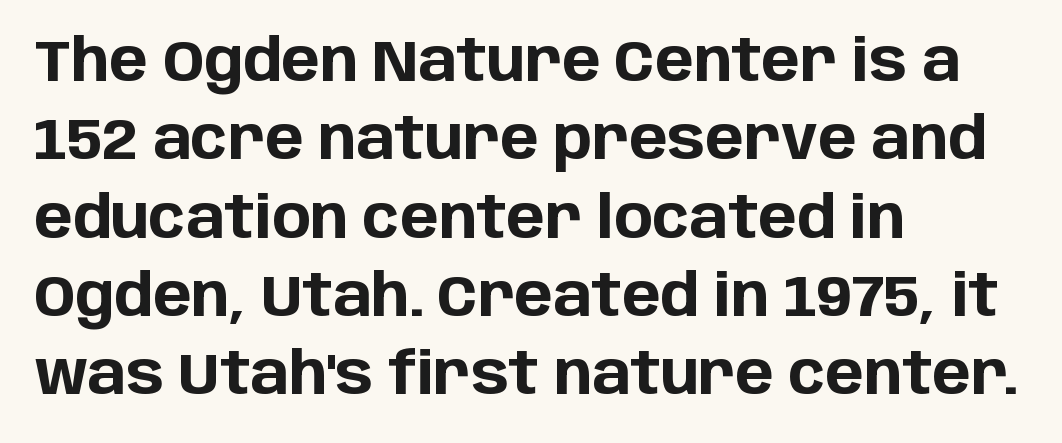
Typeset ragged right — the left edge is the straight one. These lines are rendered in a variable-pitch font. Does extra space separate the letters? No, they use regular spacing. Descenders are the only things crossing below the line. Compared with typical paragraphs, the rows here are spaced about the same.
